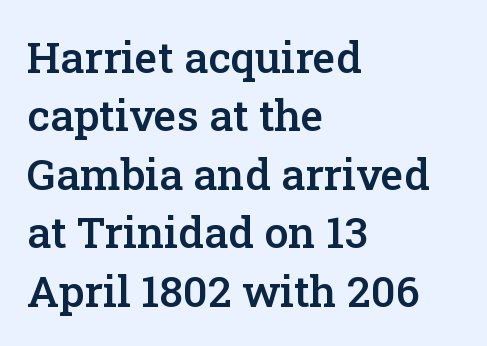
Inter-character spacing is left at the font's built-in metrics. Characters remain perfectly vertical along every line. Examine the stroke ends and you'll spot serifs. Each row of text sits above clean, open space. Short and long lines alike share a common starting point at left.
